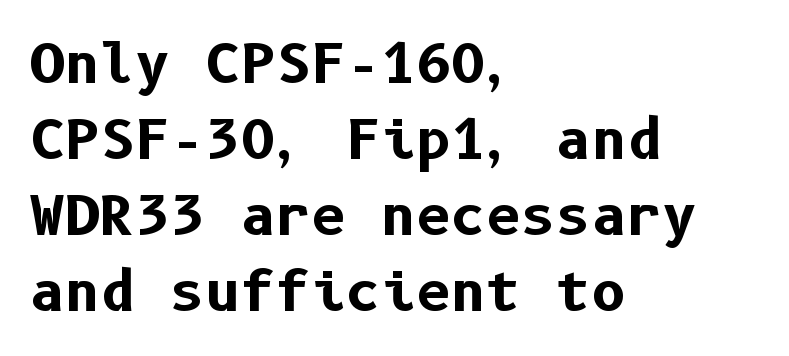
The image shows 54 px bold sans-serif type, upright; set left-aligned, normal line spacing (1.41x), normal letter spacing, not underlined; low stroke contrast and a medium x-height.
